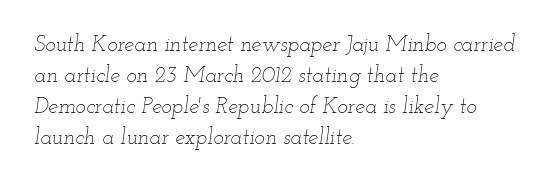
{"italic": "yes", "lean": "right", "slant_degrees": 12, "bold": "no", "underline": "no", "align": "left", "line_spacing": "normal", "line_spacing_ratio": 1.41, "letter_spacing": "normal", "letter_spacing_em": 0.0, "glyph_px": 22}
